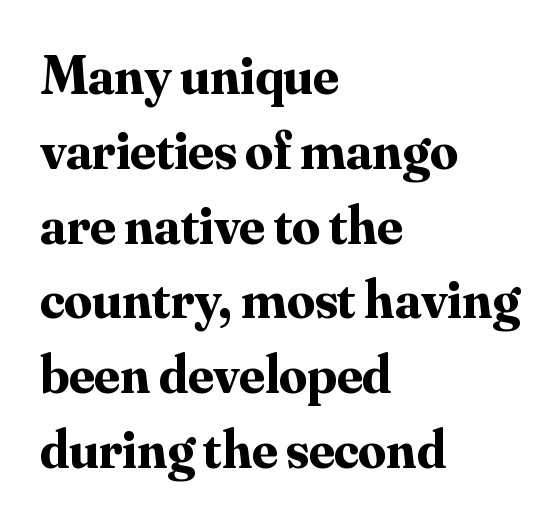
Q: Is the text bold? A: Yes.
Q: Is the text italic (slanted)? A: No, it is upright.
Q: Is the typeface a serif or a sans-serif typeface? A: Serif.
Q: Is the text underlined? A: No.
Q: How is the paragraph aligned? A: Left-aligned.
Q: Is the spacing between letters normal or unusually wide? A: Normal.
Q: Is the spacing between lines tight, normal or loose? A: Normal.
Q: Width (condensed, normal, or wide)? A: Normal.
Q: Stroke contrast? A: Medium.
Q: x-height? A: Small.
Q: Monospaced? A: No.
